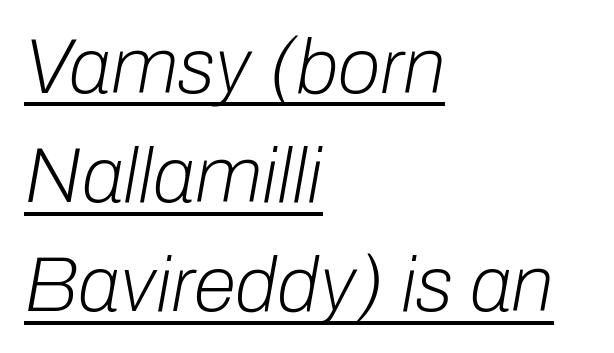
Q: Is the text bold? A: No.
Q: Is the text italic (slanted)? A: Yes, it leans right by about 10 degrees.
Q: Is the text underlined? A: Yes.
Q: How is the paragraph aligned? A: Left-aligned.
Q: Is the spacing between letters normal or unusually wide? A: Normal.
Q: Is the spacing between lines tight, normal or loose? A: Normal.
Q: Width (condensed, normal, or wide)? A: Normal.
Q: Stroke contrast? A: Low.
Q: x-height? A: Medium.
Q: Monospaced? A: No.
